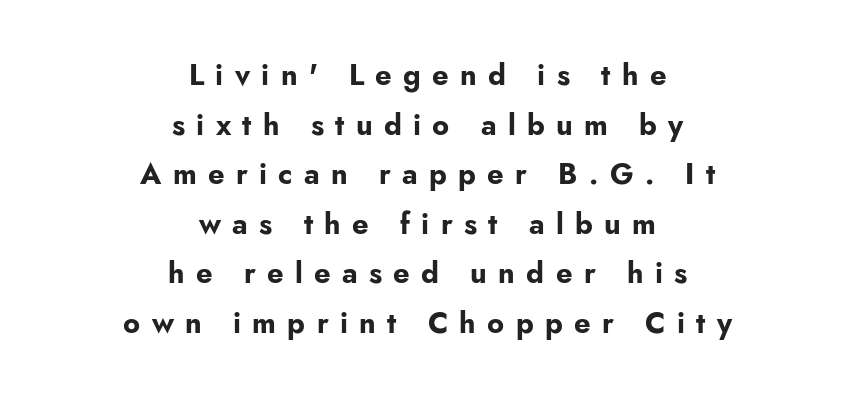
The passage shown is emphatically bold. The face used here is proportionally spaced, like ordinary book or web type. The lettering stays uniformly vertical, giving the passage a roman look. Bare-footed words on every line.
